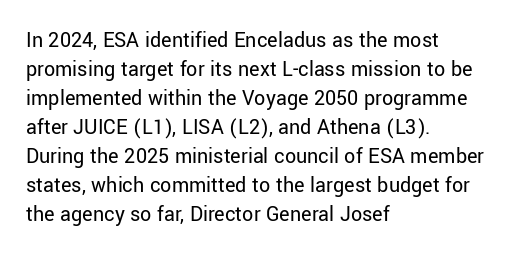
The image shows 22 px text type, upright; set left-aligned, normal line spacing (1.32x), normal letter spacing, not underlined.
